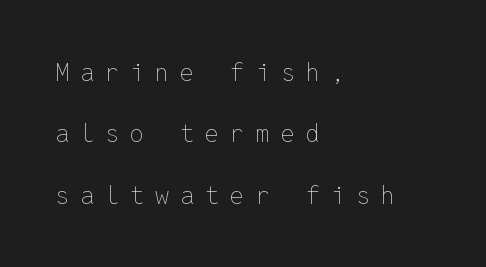
Bold? No — there's no thickening of the strokes. In terms of posture, this sample is upright. Is the letter spacing exaggerated? Yes — the characters are pushed far apart. Clear beneath every line of the passage.
